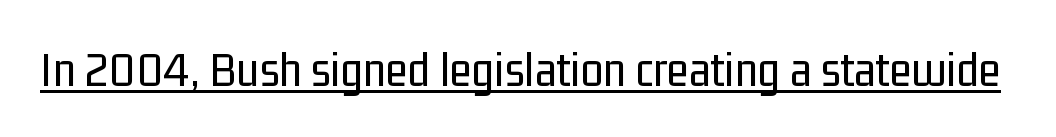
Students, observe the line beneath the letters — that is underlining. Varying glyph widths throughout — classic text-font behaviour. Typographically, this falls in the sans-serif category. Between one letter and the next there's only the usual sliver of space.
